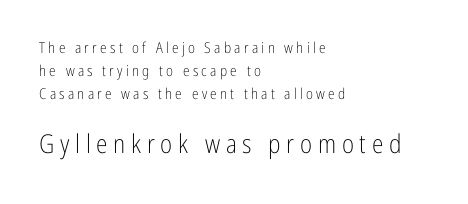
This block has exactly the height ordinary leading produces. The lettering stays uniformly vertical, giving the passage a roman look. The line texture is sparse and dotted thanks to wide tracking. Is the block centered? No — it sits flush against the left margin. No letter is thick-stroked: the sample isn't bold.
